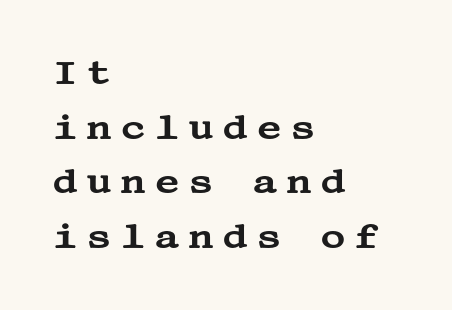
Q: Is the text italic (slanted)? A: No, it is upright.
Q: Is the typeface a serif or a sans-serif typeface? A: Serif.
Q: Is the text underlined? A: No.
Q: How is the paragraph aligned? A: Left-aligned.
Q: Is the spacing between letters normal or unusually wide? A: Unusually wide.
Q: Is the spacing between lines tight, normal or loose? A: Normal.
Q: Width (condensed, normal, or wide)? A: Wide.
Q: Stroke contrast? A: Medium.
Q: x-height? A: Large.
